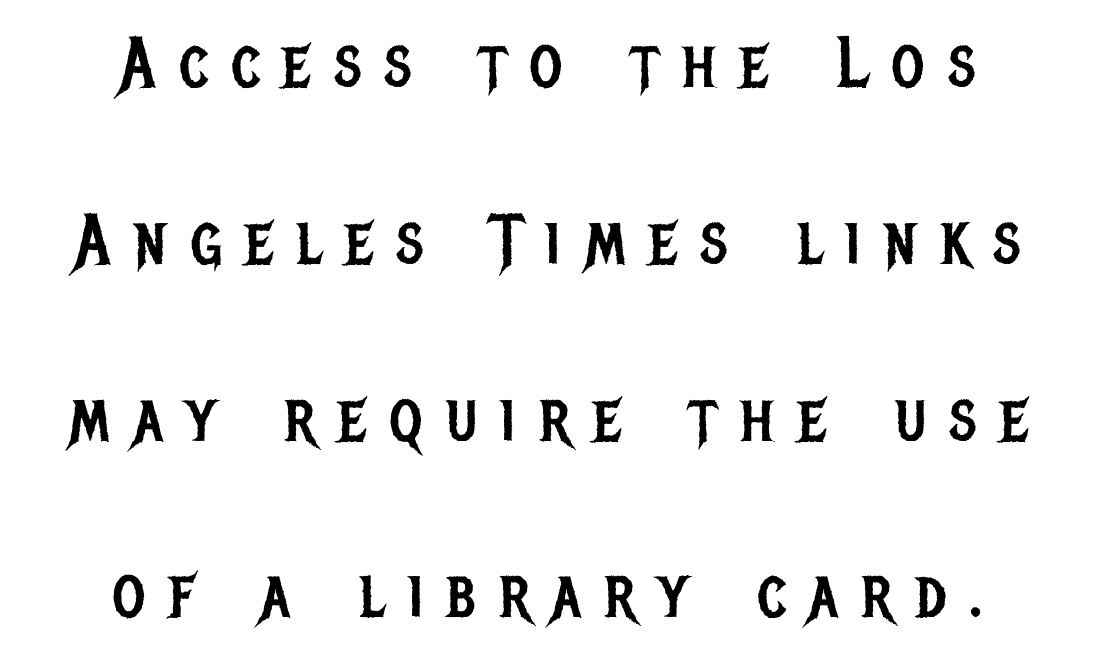
Q: Is the text bold? A: No.
Q: Is the text italic (slanted)? A: No, it is upright.
Q: Is the typeface a serif or a sans-serif typeface? A: Sans-serif.
Q: Is the text underlined? A: No.
Q: How is the paragraph aligned? A: Centered.
Q: Is the spacing between letters normal or unusually wide? A: Unusually wide.
Q: Is the spacing between lines tight, normal or loose? A: Loose.
Q: Width (condensed, normal, or wide)? A: Condensed.
Q: Stroke contrast? A: Low.
Q: x-height? A: Large.
Q: Monospaced? A: No.
